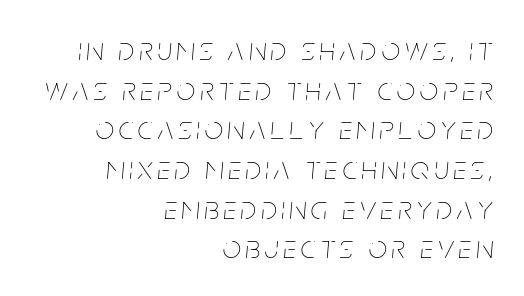
The rendering uses natural spacing where letterforms have individual widths. The specimen reads as italic at a glance. Stroke mass is kept to a normal reading level or below. The space beneath each line is pristine and unruled. Leftover space on each line is placed entirely before the opening word.
